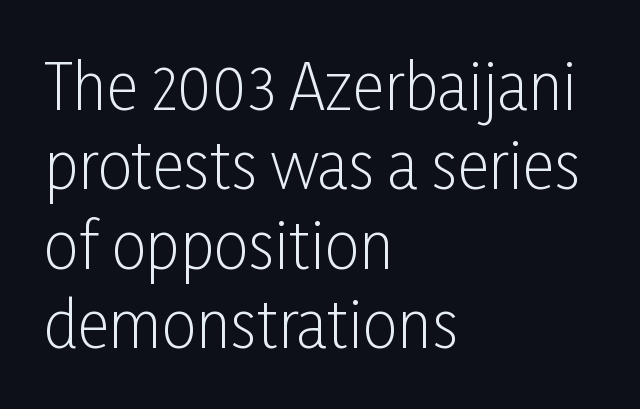
{"serif": "no", "italic": "no", "bold": "no", "weight": "light", "width": "condensed", "stroke_contrast": "low", "x_height": "medium", "monospaced": "no", "underline": "no", "align": "left", "line_spacing": "normal", "line_spacing_ratio": 1.28, "letter_spacing": "normal", "letter_spacing_em": 0.0, "glyph_px": 62}
